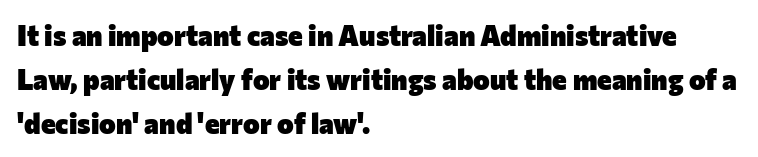
{"serif": "no", "italic": "no", "bold": "yes", "weight": "heavy", "width": "normal", "stroke_contrast": "low", "x_height": "medium", "monospaced": "no", "underline": "no", "align": "left", "line_spacing": "normal", "line_spacing_ratio": 1.57, "letter_spacing": "normal", "letter_spacing_em": 0.0, "glyph_px": 28}
